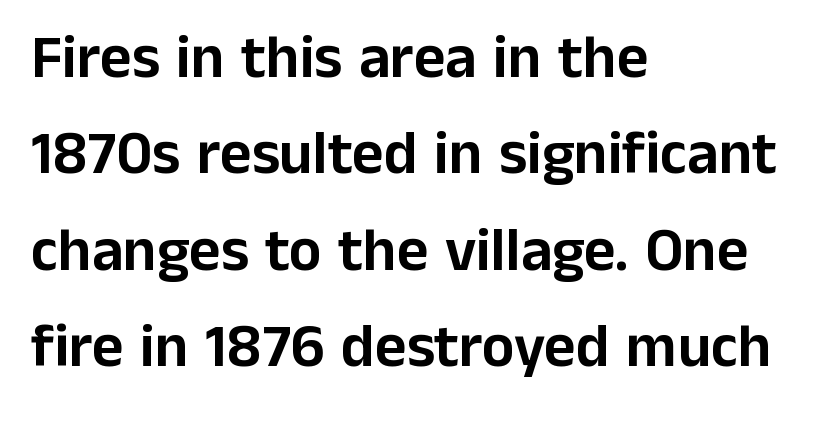
{"serif": "no", "italic": "no", "width": "normal", "stroke_contrast": "low", "x_height": "medium", "monospaced": "no", "underline": "no", "align": "left", "line_spacing": "normal", "line_spacing_ratio": 1.58, "letter_spacing": "normal", "letter_spacing_em": 0.0, "glyph_px": 61}
